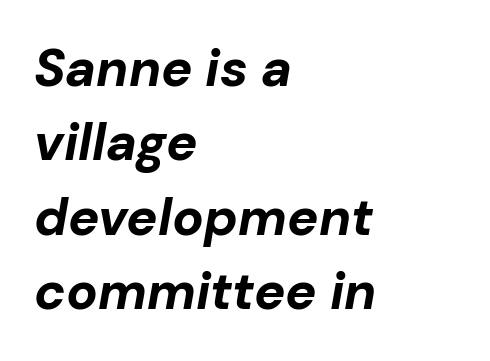
{"italic": "yes", "lean": "right", "slant_degrees": 10, "bold": "yes", "weight": "bold", "width": "normal", "stroke_contrast": "low", "x_height": "medium", "monospaced": "no", "underline": "no", "align": "left", "line_spacing": "normal", "line_spacing_ratio": 1.43, "letter_spacing": "normal", "letter_spacing_em": 0.0, "glyph_px": 52}
